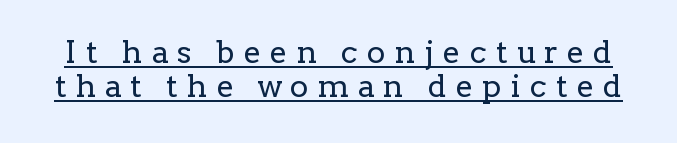
Q: Is the text bold? A: No.
Q: Is the text italic (slanted)? A: No, it is upright.
Q: Is the typeface a serif or a sans-serif typeface? A: Serif.
Q: Is the text underlined? A: Yes.
Q: Is the spacing between letters normal or unusually wide? A: Unusually wide.
Q: Is the spacing between lines tight, normal or loose? A: Tight.
Q: Width (condensed, normal, or wide)? A: Normal.
Q: Stroke contrast? A: Low.
Q: x-height? A: Medium.
Q: Monospaced? A: No.
